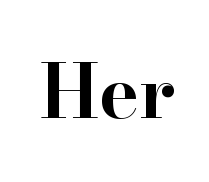
{"serif": "yes", "italic": "no", "bold": "yes", "weight": "bold", "width": "wide", "stroke_contrast": "high", "x_height": "small", "monospaced": "no", "underline": "no", "letter_spacing": "normal", "letter_spacing_em": 0.0, "glyph_px": 74}
